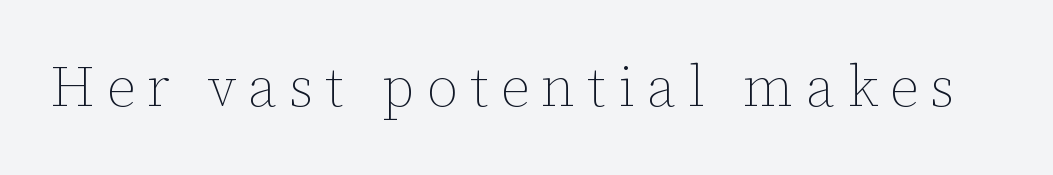
{"italic": "no", "bold": "no", "weight": "thin", "width": "normal", "stroke_contrast": "low", "x_height": "medium", "monospaced": "no", "underline": "no", "letter_spacing": "wide", "letter_spacing_em": 0.21, "glyph_px": 57}
